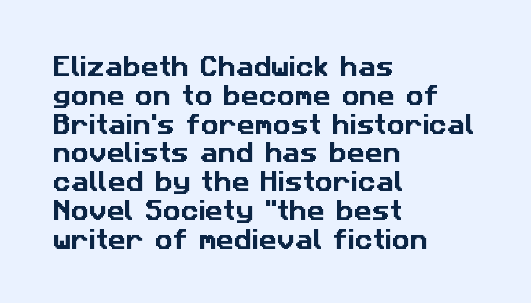
{"underline": "no", "align": "left", "line_spacing": "normal", "line_spacing_ratio": 1.31, "letter_spacing": "normal", "letter_spacing_em": 0.0, "glyph_px": 22}
